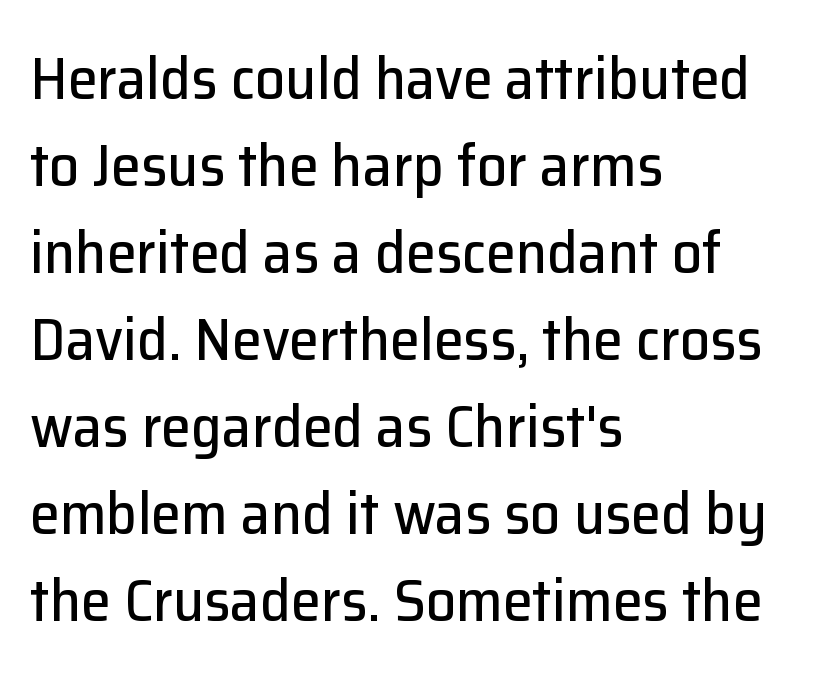
This sample is left-justified, so line endings fall wherever the words run out. Regular leading. Type without underlining. Letter spacing: default. Italic? Not at all — the glyphs are vertical. This rendering employs a face without finishing strokes, i.e., a sans-serif.
